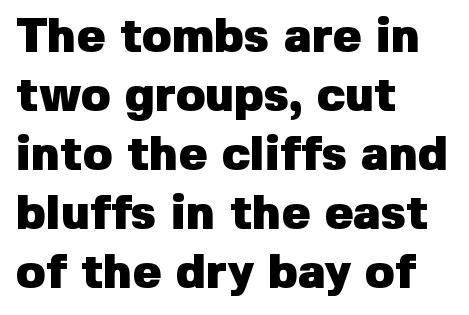
The setting favours the left margin, as ordinary paragraphs usually do. Characters follow at the spacing the type designer built in. Each letter's strokes conclude bluntly, with no projecting serifs. The letters are bold, with thick, heavy strokes. In terms of posture, this sample is upright.
